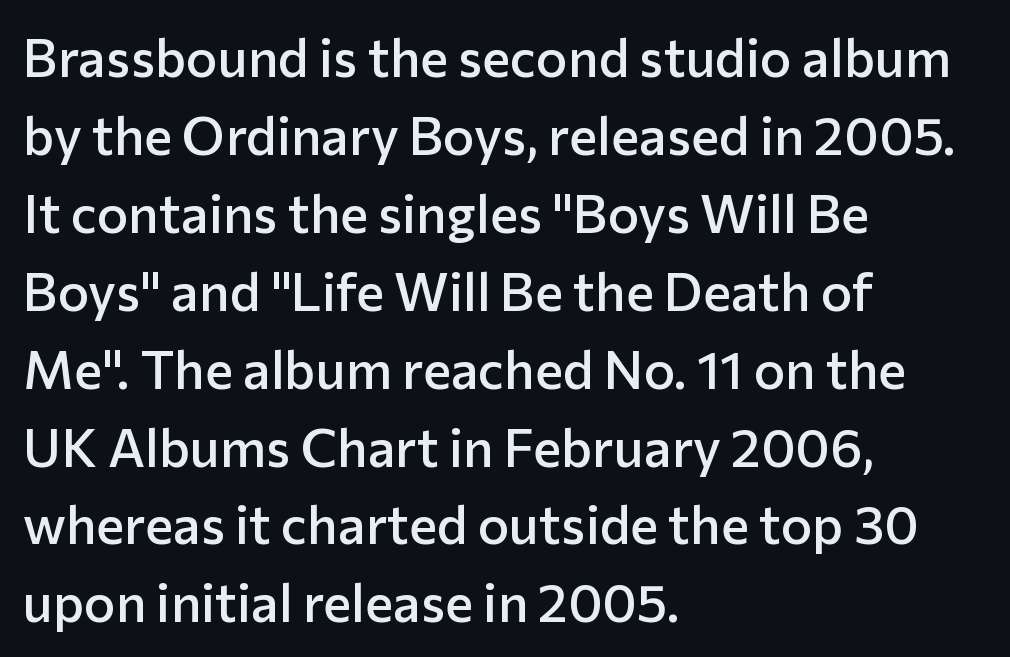
The image shows 53 px semibold sans-serif type, upright; set left-aligned, normal line spacing (1.47x), normal letter spacing, not underlined; low stroke contrast and a medium x-height.
